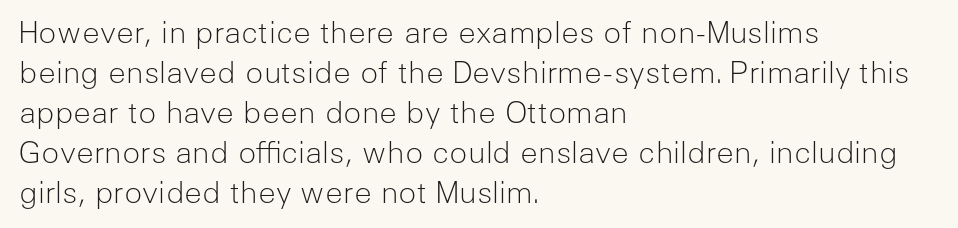
{"serif": "no", "italic": "no", "bold": "no", "weight": "light", "width": "normal", "stroke_contrast": "low", "x_height": "medium", "monospaced": "no", "underline": "no", "align": "left", "line_spacing": "normal", "line_spacing_ratio": 1.33, "letter_spacing": "normal", "letter_spacing_em": 0.0, "glyph_px": 30}
